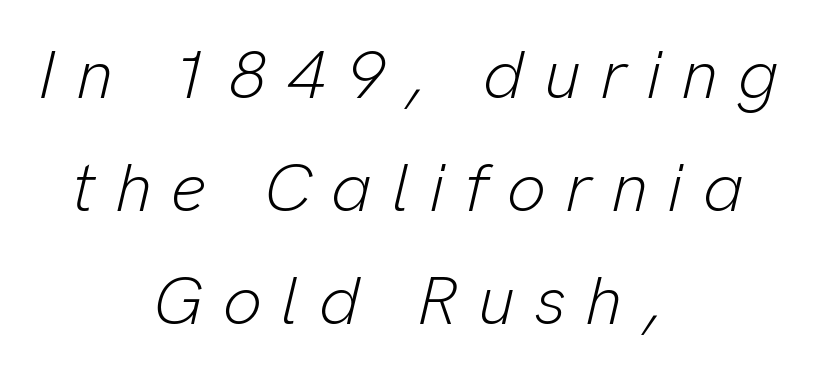
Q: Is the text bold? A: No.
Q: Is the text italic (slanted)? A: Yes, it leans right by about 13 degrees.
Q: Is the text underlined? A: No.
Q: How is the paragraph aligned? A: Centered.
Q: Is the spacing between letters normal or unusually wide? A: Unusually wide.
Q: Is the spacing between lines tight, normal or loose? A: Normal.
Q: Width (condensed, normal, or wide)? A: Normal.
Q: Stroke contrast? A: Low.
Q: x-height? A: Medium.
Q: Monospaced? A: No.
